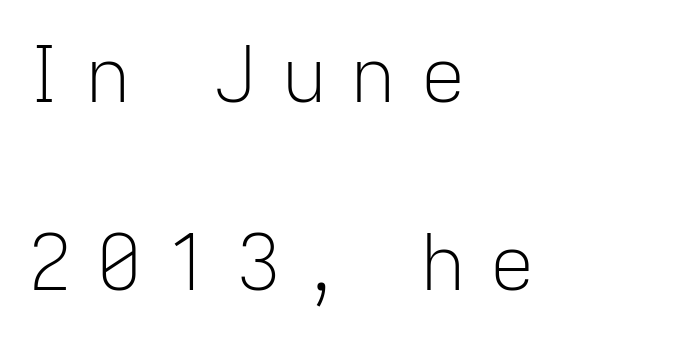
Q: Is the text bold? A: No.
Q: Is the text italic (slanted)? A: No, it is upright.
Q: Is the typeface a serif or a sans-serif typeface? A: Sans-serif.
Q: Is the text underlined? A: No.
Q: How is the paragraph aligned? A: Left-aligned.
Q: Is the spacing between letters normal or unusually wide? A: Unusually wide.
Q: Is the spacing between lines tight, normal or loose? A: Loose.
Q: Width (condensed, normal, or wide)? A: Normal.
Q: Stroke contrast? A: Low.
Q: x-height? A: Medium.
Q: Monospaced? A: No.
